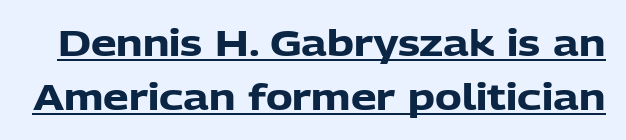
A rule runs beneath these lines of type. The lines sit at an ordinary, default distance from one another. Does the type have serifs? No, each stem ends abruptly. Look at the tracking — it's just the regular setting, nothing added. Looks like regular typesetting: each glyph gets only the width it needs. Nope, not italic — everything's standing straight.
